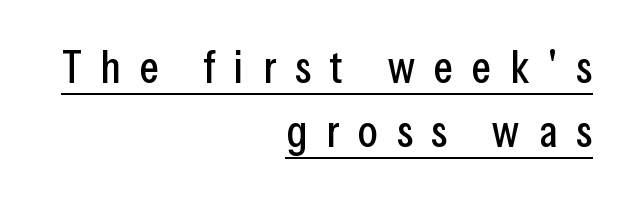
{"serif": "no", "italic": "no", "width": "condensed", "stroke_contrast": "low", "x_height": "medium", "monospaced": "no", "underline": "yes", "align": "right", "line_spacing": "normal", "line_spacing_ratio": 1.4, "letter_spacing": "wide", "letter_spacing_em": 0.41, "glyph_px": 46}
